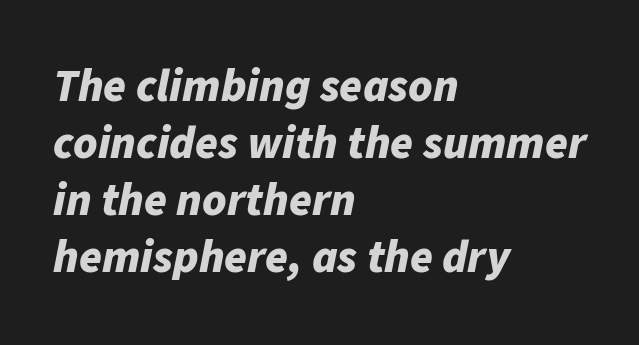
Proportional: the letters do not fall into vertical columns. Clear beneath every line of the passage. The letters sit at their default tracking, neither squeezed nor spread. Thick stems and heavy bowls — unmistakably bold. Emphasis-style slanted type is in use.
